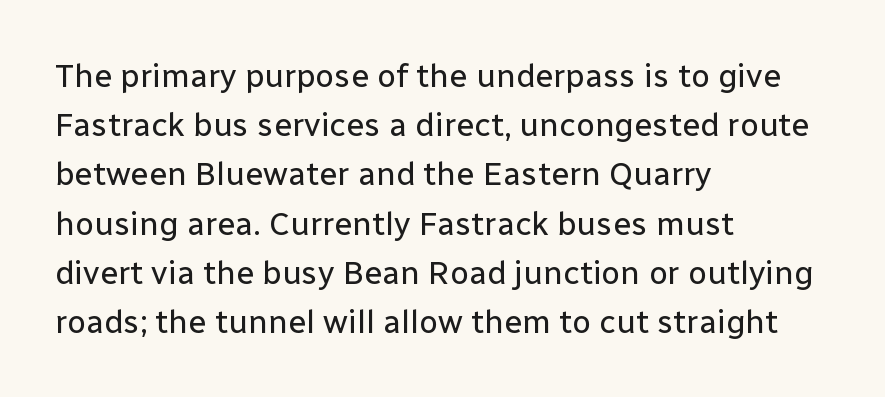
Q: Is the text bold? A: No.
Q: Is the text italic (slanted)? A: No, it is upright.
Q: Is the typeface a serif or a sans-serif typeface? A: Sans-serif.
Q: Is the text underlined? A: No.
Q: How is the paragraph aligned? A: Left-aligned.
Q: Is the spacing between letters normal or unusually wide? A: Normal.
Q: Is the spacing between lines tight, normal or loose? A: Normal.
Q: Width (condensed, normal, or wide)? A: Normal.
Q: Stroke contrast? A: Low.
Q: x-height? A: Medium.
Q: Monospaced? A: No.
